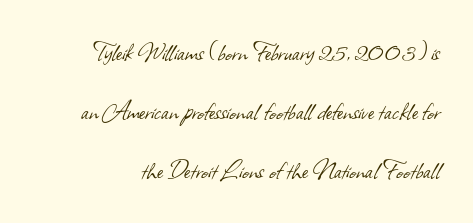
The image shows 29 px light sans-serif type; set loose line spacing (2.04x), normal letter spacing, not underlined; low stroke contrast and a small x-height.
